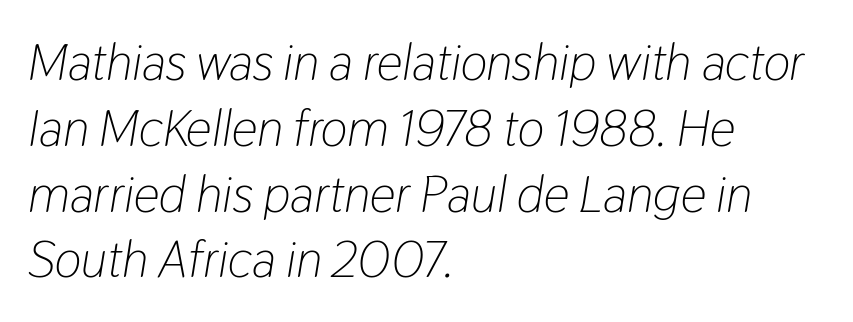
{"italic": "yes", "lean": "right", "slant_degrees": 9, "bold": "no", "weight": "light", "width": "condensed", "stroke_contrast": "low", "x_height": "medium", "monospaced": "no", "underline": "no", "align": "left", "line_spacing": "normal", "line_spacing_ratio": 1.29, "letter_spacing": "normal", "letter_spacing_em": 0.0, "glyph_px": 51}
